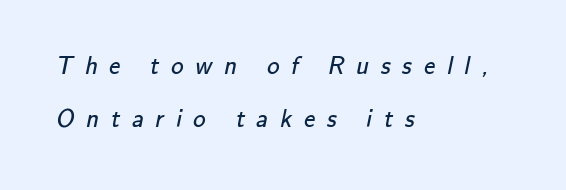
Line starts are locked; line ends wander. Clear beneath every line of the passage. Horizontal bands of white between lines are thick stripes. Caption: face not bold, strokes unweighted.
